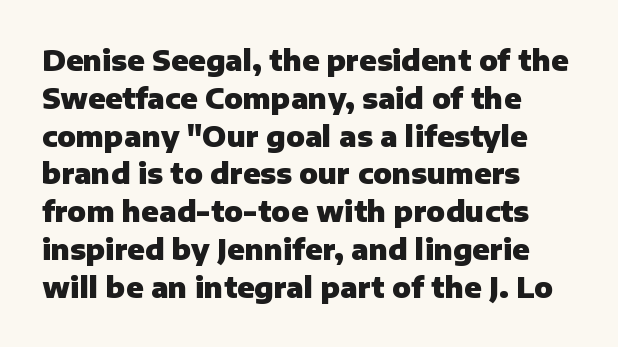
{"serif": "no", "italic": "no", "bold": "yes", "weight": "heavy", "width": "normal", "stroke_contrast": "low", "x_height": "medium", "monospaced": "no", "underline": "no", "align": "left", "line_spacing": "normal", "line_spacing_ratio": 1.35, "letter_spacing": "normal", "letter_spacing_em": 0.0, "glyph_px": 28}
